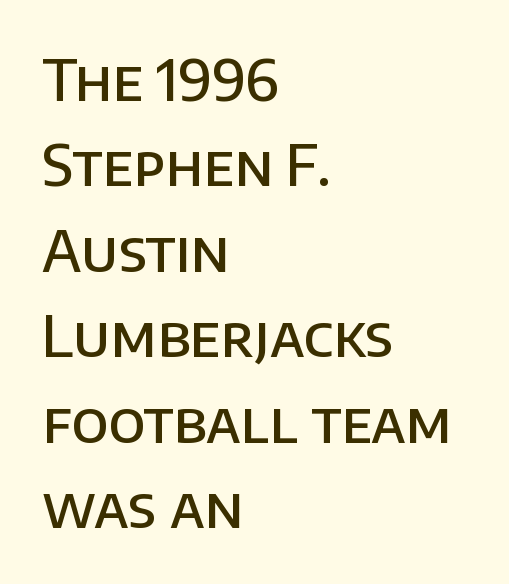
The specimen reads as upright at a glance. Students, observe: this is what conventionally led text looks like. The typesetter chose a ragged-right arrangement here. Typographically, this falls in the sans-serif category.
